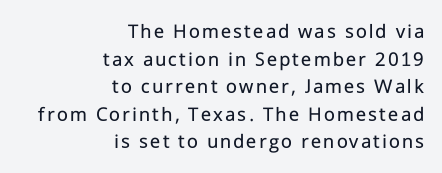
Which margin do the lines hug? The right one — the left edge is uneven. Regarding leading, the lines here are spaced in the standard way. The space beneath each line is pristine and unruled. On a weight scale, this lands at 450 or below. Notice how the stems are strictly vertical — no italics here.
